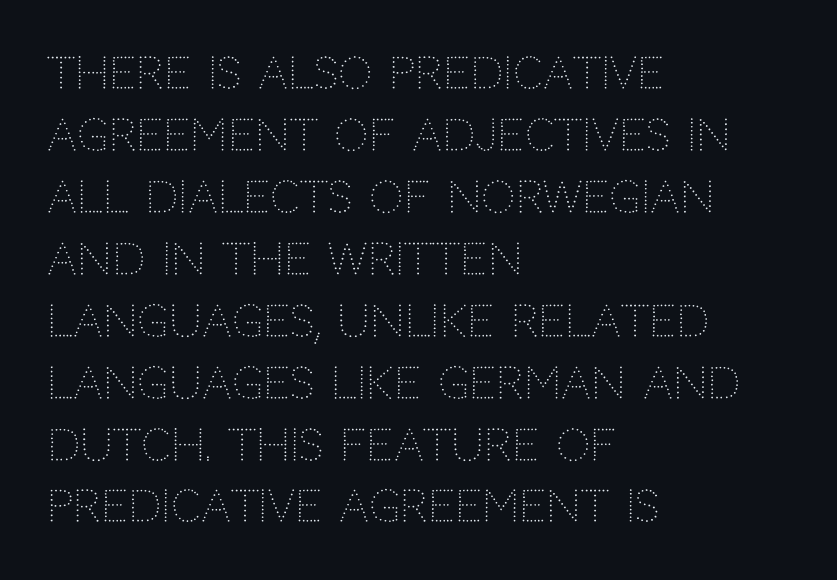
The image shows 43 px light sans-serif type, upright; set left-aligned, normal line spacing (1.44x), normal letter spacing, not underlined; low stroke contrast and a large x-height.
